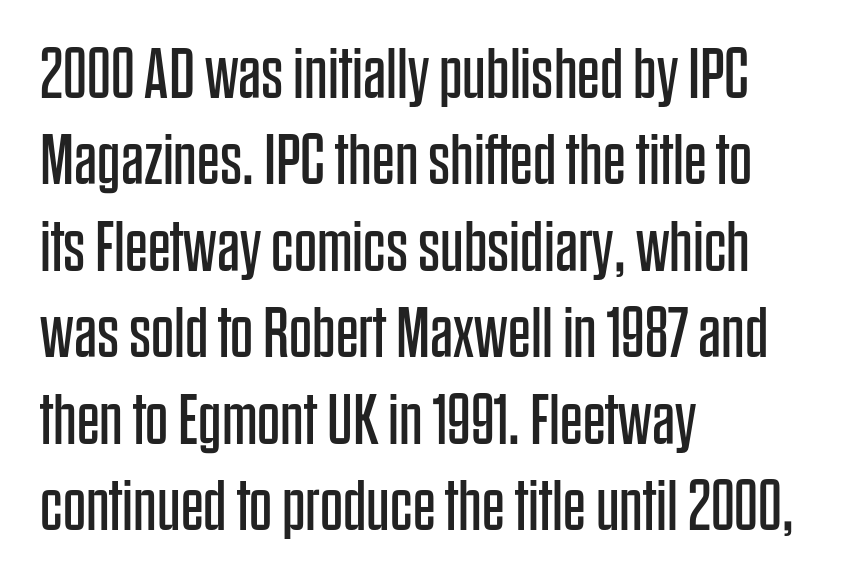
{"serif": "no", "italic": "no", "bold": "no", "weight": "regular", "width": "condensed", "stroke_contrast": "low", "x_height": "large", "monospaced": "no", "underline": "no", "align": "left", "line_spacing_ratio": 1.2, "letter_spacing": "normal", "letter_spacing_em": 0.0, "glyph_px": 72}
